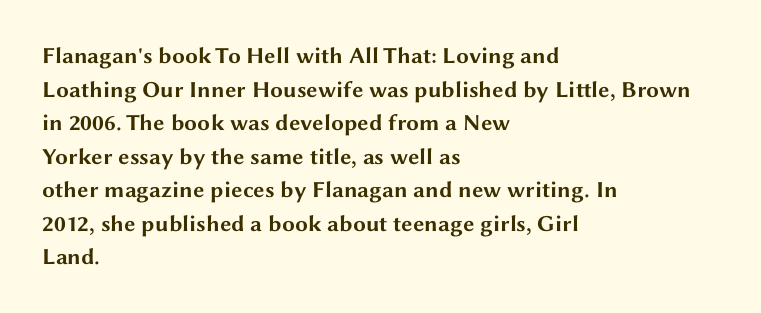
The image shows 23 px bold type, upright; set left-aligned, normal line spacing (1.46x), normal letter spacing, not underlined.
